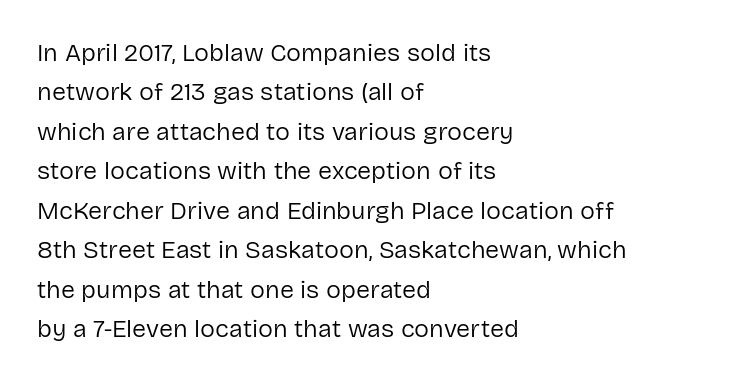
The image shows 25 px text type, upright; set left-aligned, normal line spacing (1.58x), normal letter spacing, not underlined.
